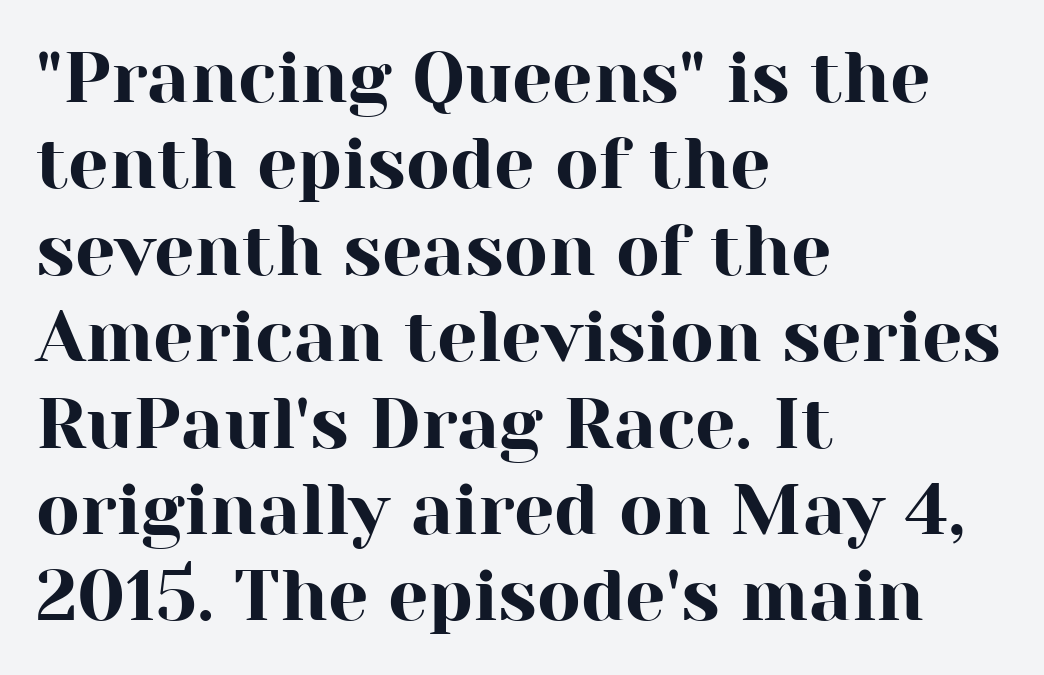
The image shows 72 px serif type, upright; set left-aligned, line spacing 1.2x, normal letter spacing, not underlined; high stroke contrast and a medium x-height.
